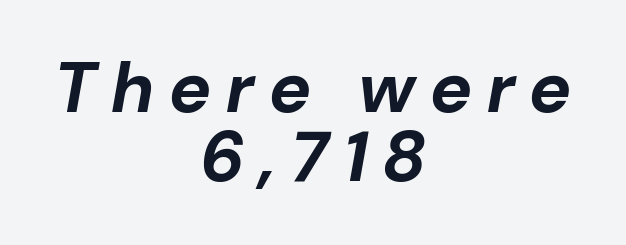
The image shows 71 px bold type, italic (leaning right); set centered, tight line spacing (0.97x), unusually wide letter spacing (+0.21 em), not underlined; low stroke contrast and a medium x-height.
